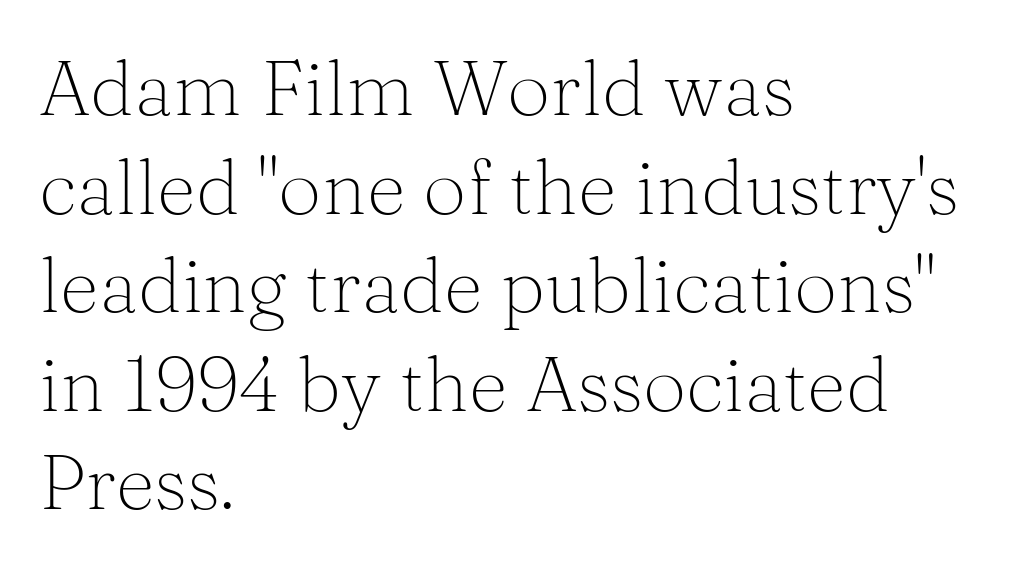
The image shows 77 px light serif type, upright; set left-aligned, normal line spacing (1.28x), normal letter spacing, not underlined; medium stroke contrast and a medium x-height.
